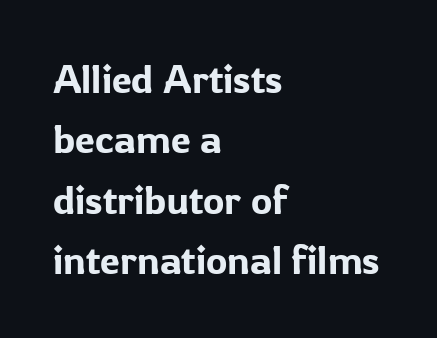
Q: Is the text italic (slanted)? A: No, it is upright.
Q: Is the typeface a serif or a sans-serif typeface? A: Sans-serif.
Q: Is the text underlined? A: No.
Q: How is the paragraph aligned? A: Left-aligned.
Q: Is the spacing between letters normal or unusually wide? A: Normal.
Q: Is the spacing between lines tight, normal or loose? A: Normal.
Q: Width (condensed, normal, or wide)? A: Normal.
Q: Stroke contrast? A: Low.
Q: x-height? A: Medium.
Q: Monospaced? A: No.
